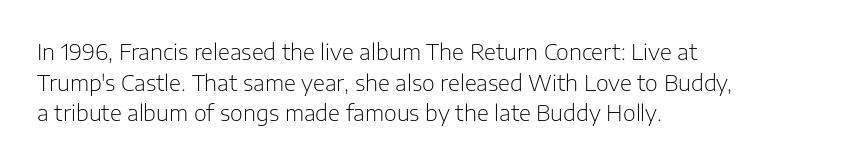
Here the glyphs are tracked normally, forming tight word shapes. This sample keeps an unexceptional amount of space between lines. Every character sits straight up, as roman type does. Each stroke keeps to a modest, everyday thickness or less. This rendering uses left alignment, leaving the right contour irregular. Descenders are the only things crossing below the line.
